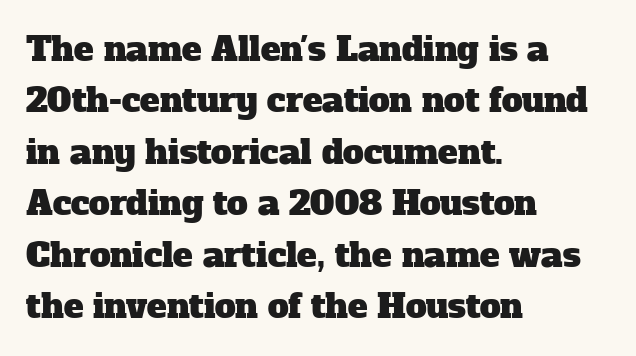
Q: Is the typeface a serif or a sans-serif typeface? A: Serif.
Q: Is the text underlined? A: No.
Q: How is the paragraph aligned? A: Left-aligned.
Q: Is the spacing between letters normal or unusually wide? A: Normal.
Q: Is the spacing between lines tight, normal or loose? A: Normal.
Q: Width (condensed, normal, or wide)? A: Normal.
Q: Stroke contrast? A: Low.
Q: x-height? A: Medium.
Q: Monospaced? A: No.
